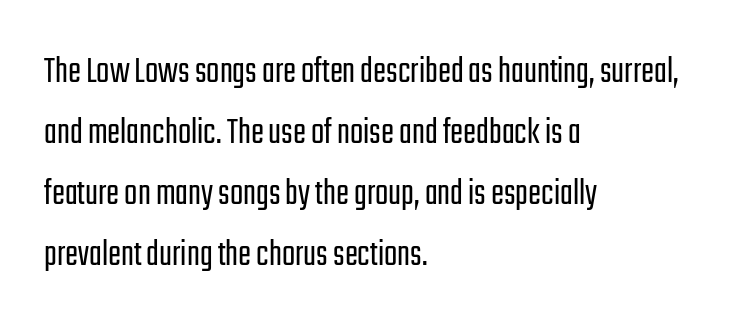
{"serif": "no", "italic": "no", "bold": "no", "weight": "light", "width": "condensed", "stroke_contrast": "low", "x_height": "medium", "monospaced": "no", "underline": "no", "align": "left", "line_spacing": "normal", "line_spacing_ratio": 1.56, "letter_spacing": "normal", "letter_spacing_em": 0.0, "glyph_px": 39}
